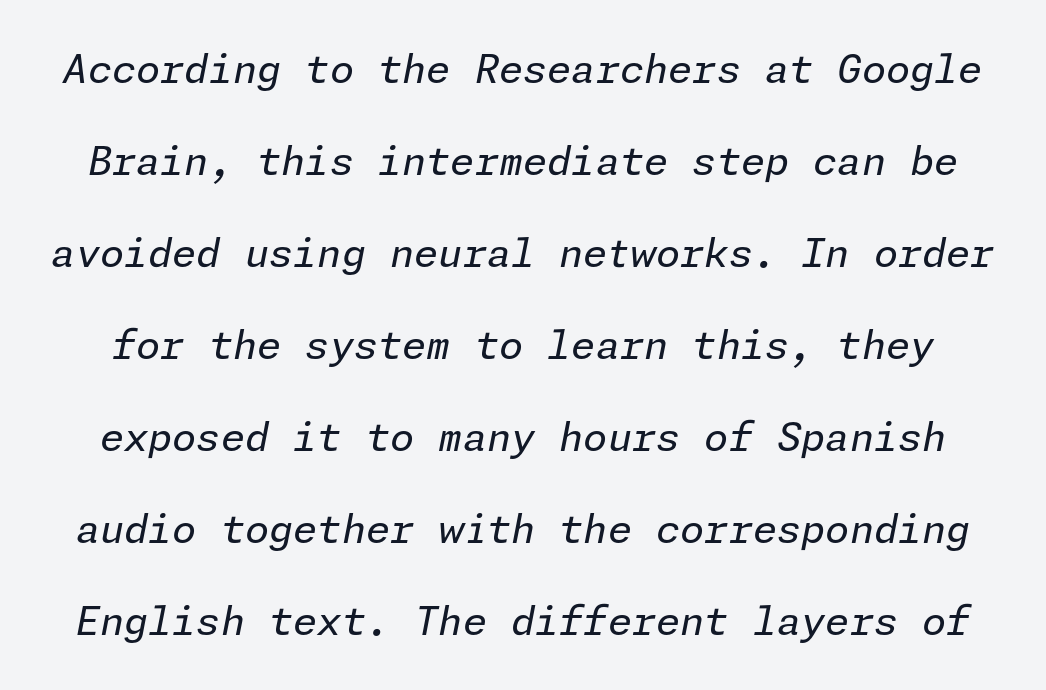
{"italic": "yes", "lean": "right", "slant_degrees": 11, "bold": "no", "weight": "regular", "width": "normal", "stroke_contrast": "low", "x_height": "medium", "underline": "no", "line_spacing": "loose", "line_spacing_ratio": 2.36, "letter_spacing": "normal", "letter_spacing_em": 0.0, "glyph_px": 39}
